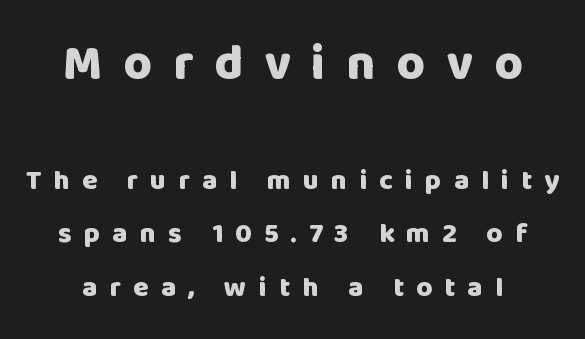
The image shows 49 px heavy sans-serif type, upright; set loose line spacing (1.91x), unusually wide letter spacing (+0.43 em), not underlined; the first (top) block is 1.75x larger; low stroke contrast and a large x-height.
